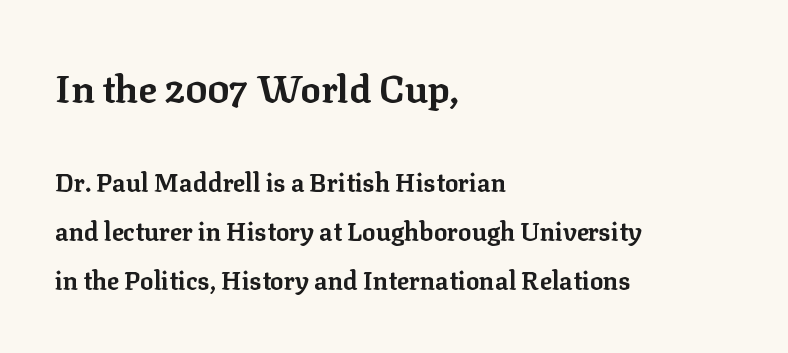
The image shows 38 px bold serif type, upright; set left-aligned, loose line spacing (1.96x), normal letter spacing, not underlined; the first (top) block is 1.52x larger; low stroke contrast and a medium x-height.
